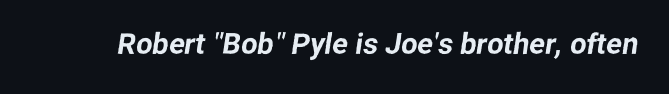
Q: Is the typeface a serif or a sans-serif typeface? A: Sans-serif.
Q: Is the text underlined? A: No.
Q: Is the spacing between letters normal or unusually wide? A: Normal.
Q: Width (condensed, normal, or wide)? A: Normal.
Q: Stroke contrast? A: Low.
Q: x-height? A: Medium.
Q: Monospaced? A: No.
